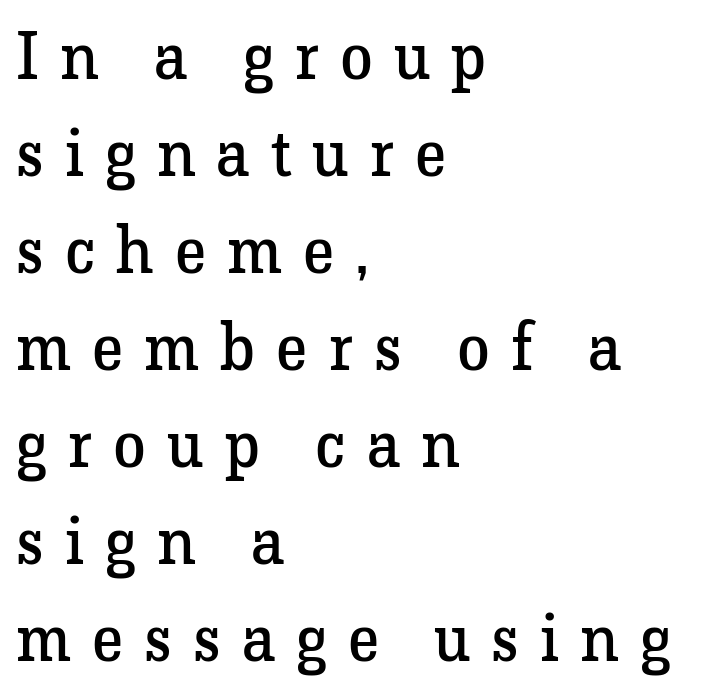
Q: Is the text bold? A: No.
Q: Is the text italic (slanted)? A: No, it is upright.
Q: Is the typeface a serif or a sans-serif typeface? A: Serif.
Q: Is the text underlined? A: No.
Q: How is the paragraph aligned? A: Left-aligned.
Q: Is the spacing between letters normal or unusually wide? A: Unusually wide.
Q: Is the spacing between lines tight, normal or loose? A: Normal.
Q: Width (condensed, normal, or wide)? A: Normal.
Q: Stroke contrast? A: Low.
Q: x-height? A: Medium.
Q: Monospaced? A: No.
